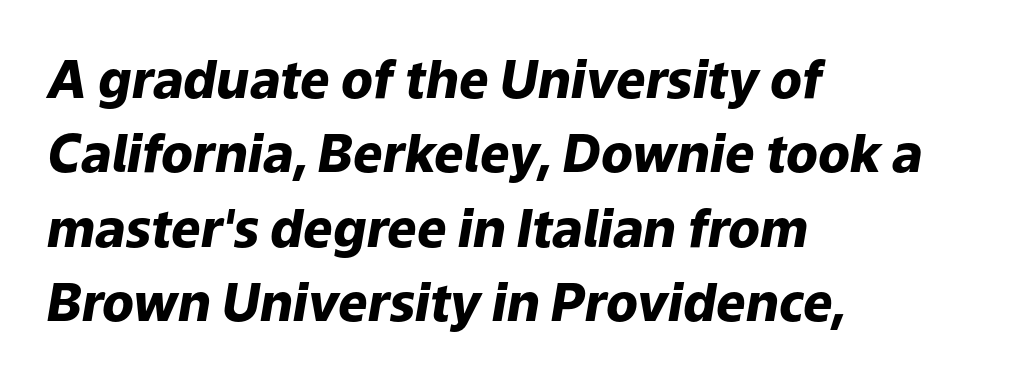
The image shows 52 px heavy type, italic (leaning right); set left-aligned, normal line spacing (1.43x), normal letter spacing, not underlined; low stroke contrast and a medium x-height.
